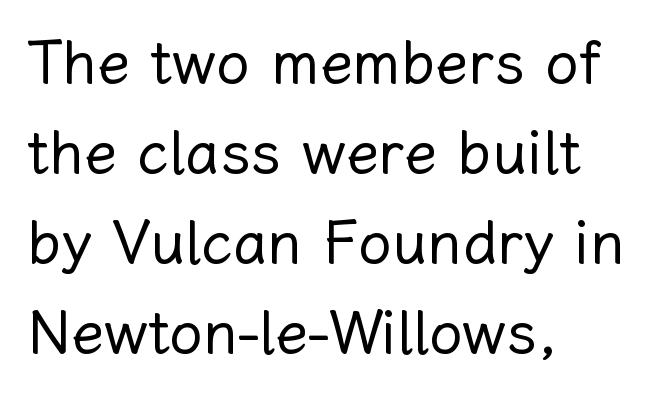
Proportional: the letters do not fall into vertical columns. Heft: none added — not bold. Whoever set this chose a conventional vertical rhythm. A typesetter would call this zero additional tracking.
